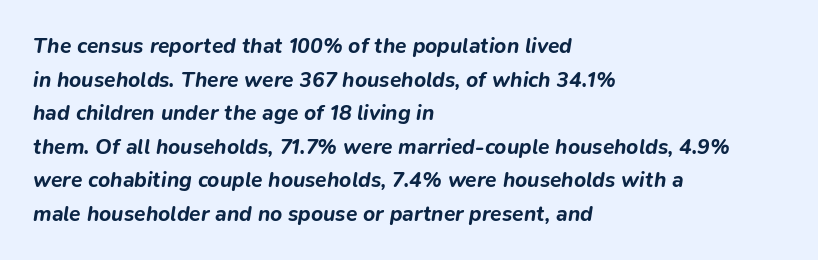
The image shows 21 px bold type, italic (leaning right); set left-aligned, normal line spacing (1.6x), normal letter spacing, not underlined.
